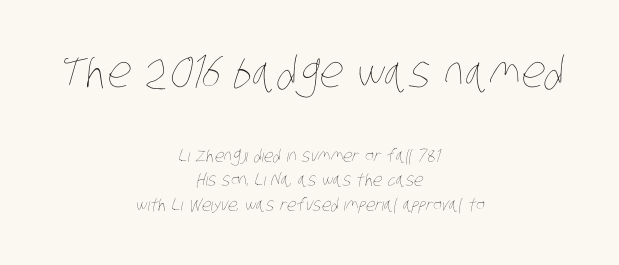
{"bold": "no", "weight": "thin", "width": "condensed", "stroke_contrast": "low", "x_height": "large", "monospaced": "no", "underline": "no", "align": "center", "line_spacing": "normal", "line_spacing_ratio": 1.43, "letter_spacing": "normal", "letter_spacing_em": 0.0, "larger_block": "first", "size_ratio": 2.53, "glyph_px": 43}
